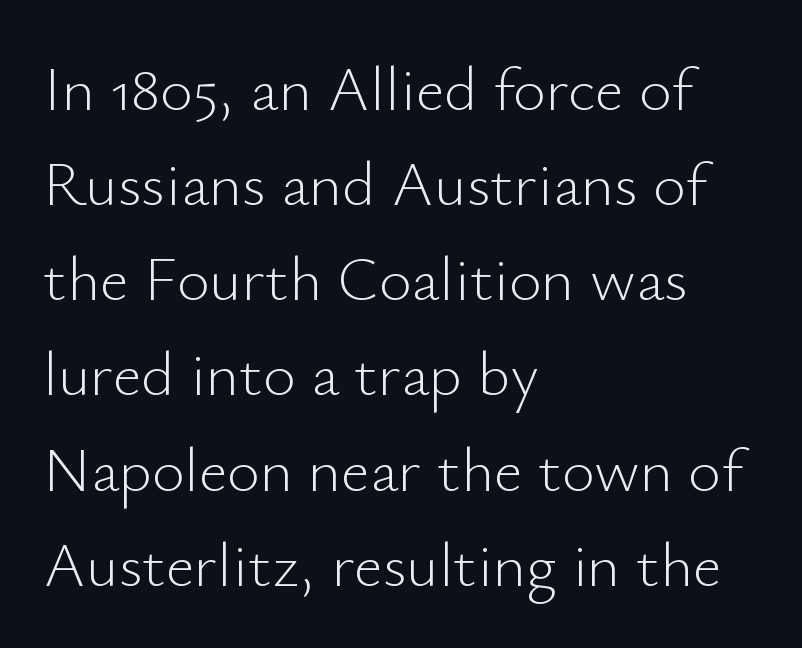
Q: Is the text bold? A: No.
Q: Is the text italic (slanted)? A: No, it is upright.
Q: Is the typeface a serif or a sans-serif typeface? A: Sans-serif.
Q: Is the text underlined? A: No.
Q: How is the paragraph aligned? A: Left-aligned.
Q: Is the spacing between letters normal or unusually wide? A: Normal.
Q: Is the spacing between lines tight, normal or loose? A: Normal.
Q: Width (condensed, normal, or wide)? A: Normal.
Q: Stroke contrast? A: Low.
Q: x-height? A: Small.
Q: Monospaced? A: No.
